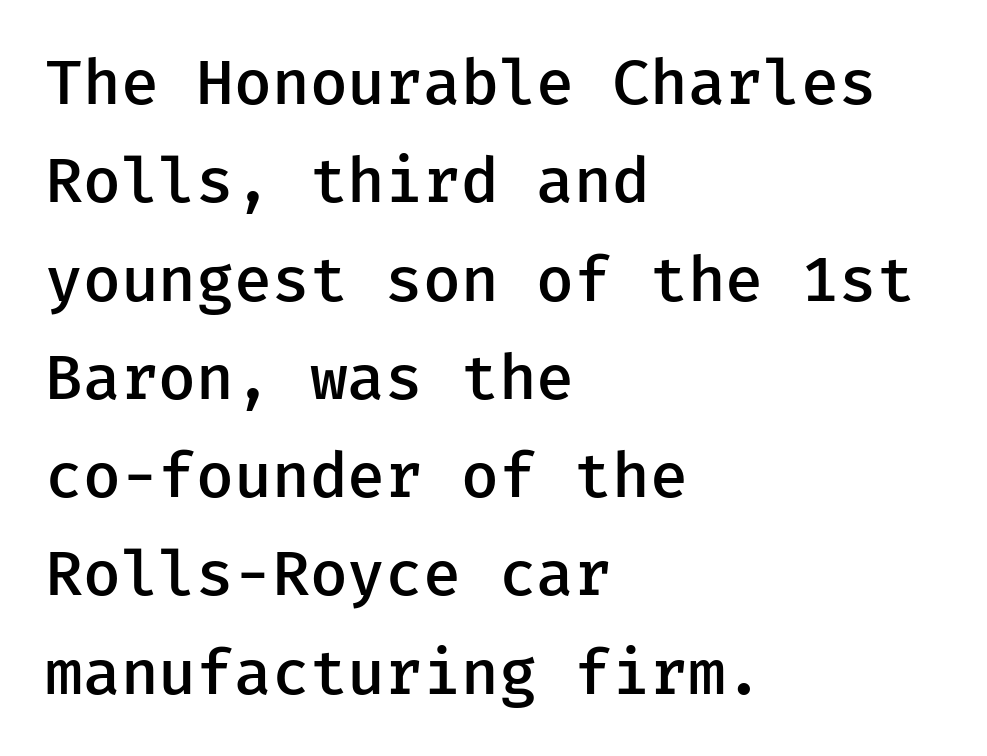
{"serif": "no", "italic": "no", "bold": "semi", "weight": "semibold", "width": "normal", "stroke_contrast": "low", "x_height": "medium", "underline": "no", "align": "left", "line_spacing": "normal", "line_spacing_ratio": 1.56, "letter_spacing": "normal", "letter_spacing_em": 0.0, "glyph_px": 63}
